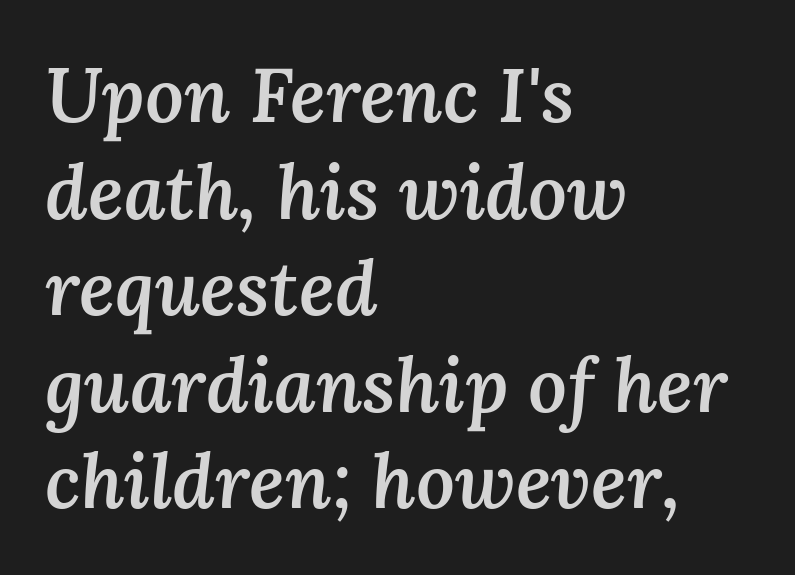
{"italic": "yes", "lean": "right", "slant_degrees": 3, "bold": "semi", "weight": "semibold", "width": "normal", "stroke_contrast": "medium", "x_height": "medium", "monospaced": "no", "underline": "no", "align": "left", "line_spacing": "normal", "line_spacing_ratio": 1.27, "letter_spacing": "normal", "letter_spacing_em": 0.0, "glyph_px": 76}
